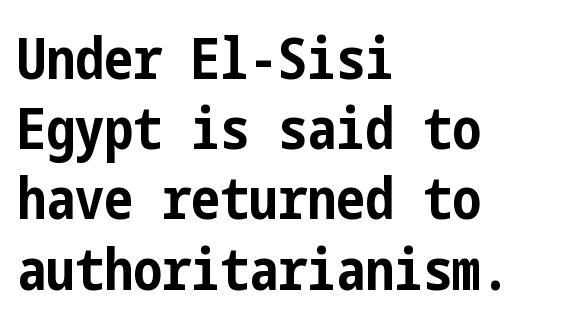
The image shows 58 px bold, condensed sans-serif type, upright; set left-aligned, line spacing 1.21x, normal letter spacing, not underlined; low stroke contrast and a medium x-height.
